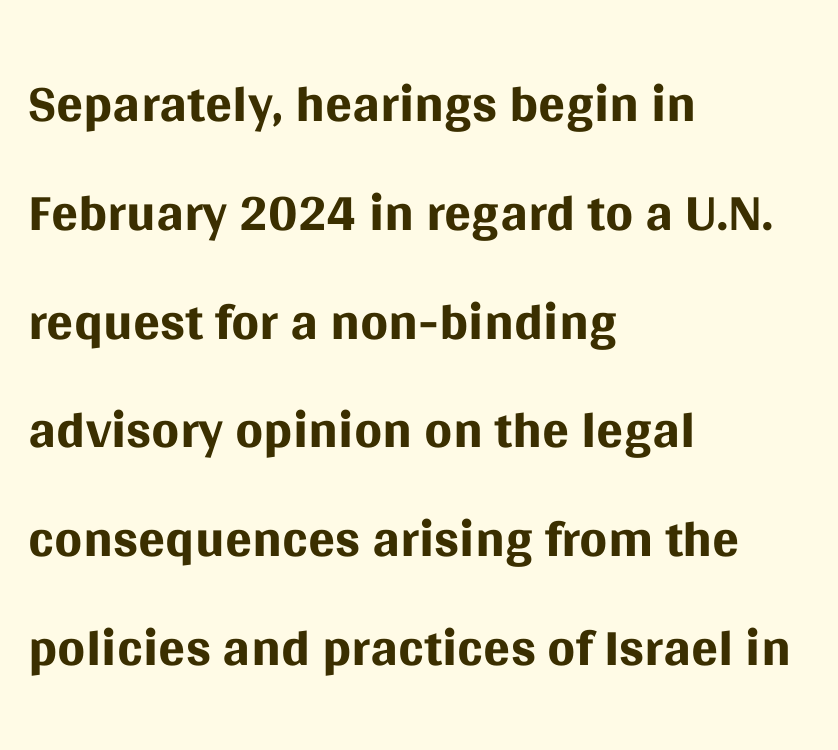
The image shows 80 px regular-weight sans-serif type, upright; set left-aligned, normal line spacing (1.36x), normal letter spacing, not underlined; medium stroke contrast and a large x-height.
